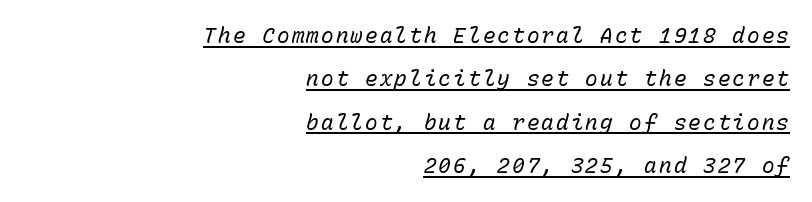
The image shows 21 px text type, italic (leaning right); set right-aligned, loose line spacing (2.06x), underlined.
